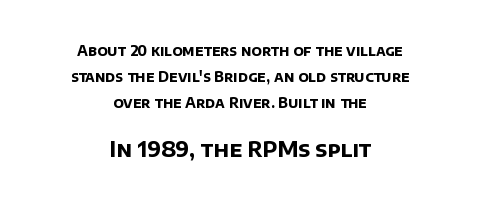
Q: Is the text bold? A: Yes.
Q: Is the text underlined? A: No.
Q: How is the paragraph aligned? A: Centered.
Q: Is the spacing between letters normal or unusually wide? A: Normal.
Q: Which block of text is set in a larger size, the first (top) or the second (bottom)? A: The second (bottom) one.
